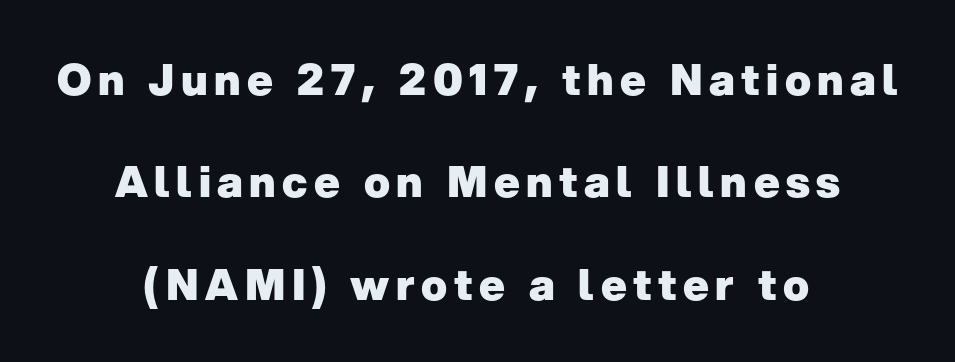
The image shows 43 px heavy sans-serif type, upright; set centered, loose line spacing (2.38x), not underlined; low stroke contrast and a medium x-height.
